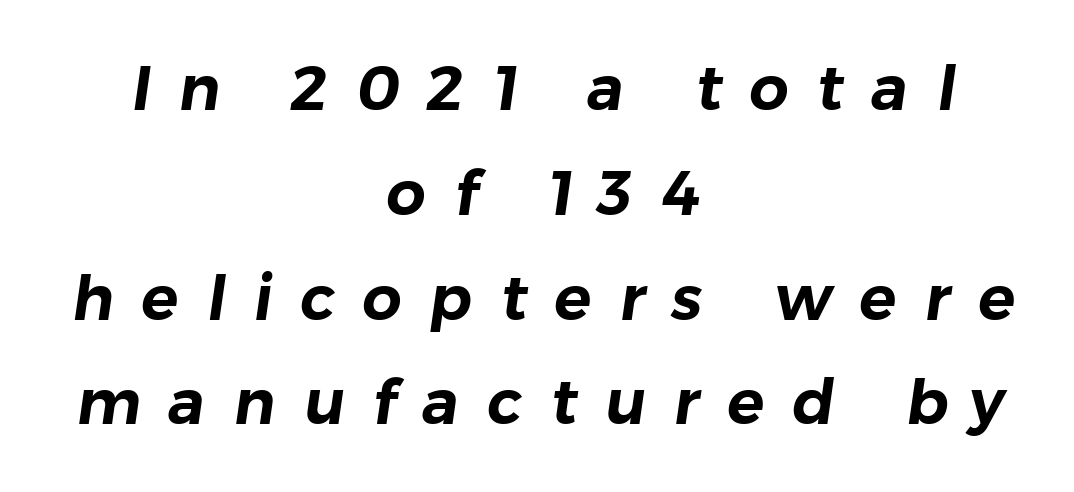
{"serif": "no", "width": "normal", "stroke_contrast": "low", "x_height": "medium", "monospaced": "no", "underline": "no", "align": "center", "line_spacing": "normal", "line_spacing_ratio": 1.69, "letter_spacing": "wide", "letter_spacing_em": 0.45, "glyph_px": 62}
